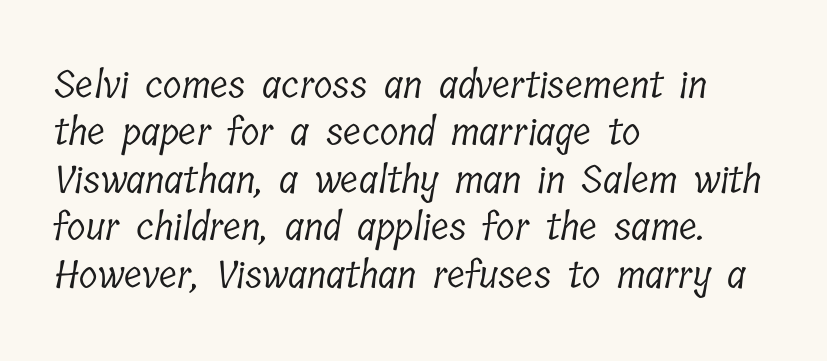
Q: Is the text bold? A: No.
Q: Is the typeface a serif or a sans-serif typeface? A: Serif.
Q: Is the text underlined? A: No.
Q: How is the paragraph aligned? A: Left-aligned.
Q: Is the spacing between letters normal or unusually wide? A: Normal.
Q: Is the spacing between lines tight, normal or loose? A: Normal.
Q: Width (condensed, normal, or wide)? A: Condensed.
Q: Stroke contrast? A: Low.
Q: x-height? A: Medium.
Q: Monospaced? A: No.
